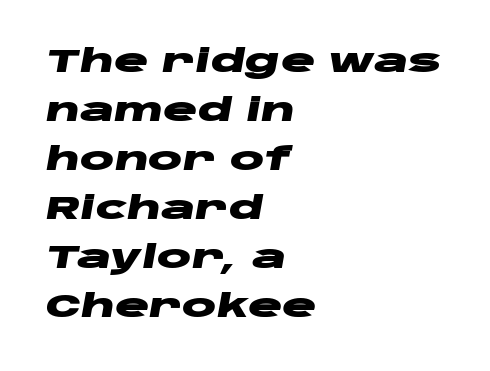
Q: Is the text bold? A: Yes.
Q: Is the text italic (slanted)? A: Yes, it leans right by about 10 degrees.
Q: Is the text underlined? A: No.
Q: How is the paragraph aligned? A: Left-aligned.
Q: Is the spacing between letters normal or unusually wide? A: Normal.
Q: Is the spacing between lines tight, normal or loose? A: Normal.
Q: Width (condensed, normal, or wide)? A: Wide.
Q: Stroke contrast? A: Low.
Q: x-height? A: Large.
Q: Monospaced? A: No.
